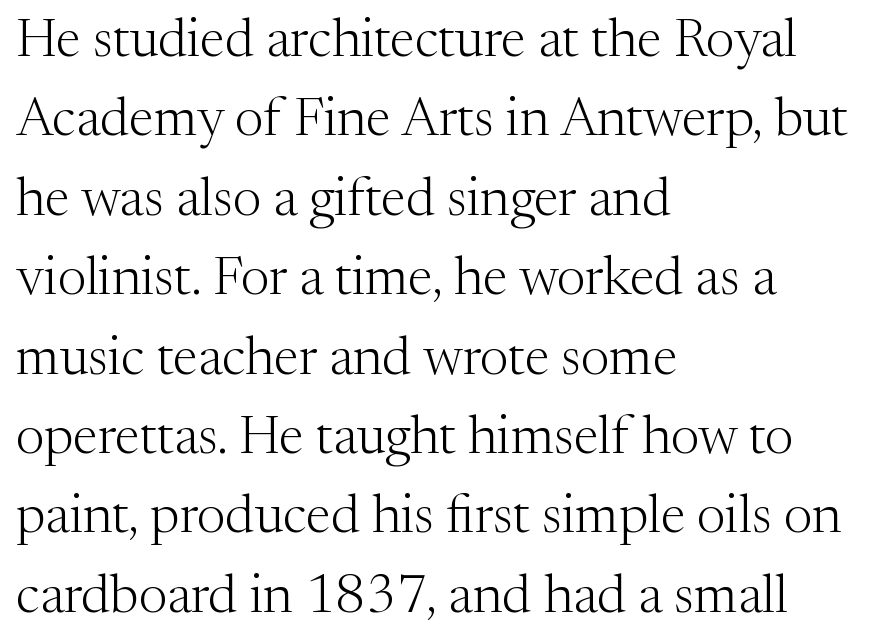
The image shows 54 px light serif type, upright; set left-aligned, normal line spacing (1.47x), normal letter spacing, not underlined; medium stroke contrast and a medium x-height.
